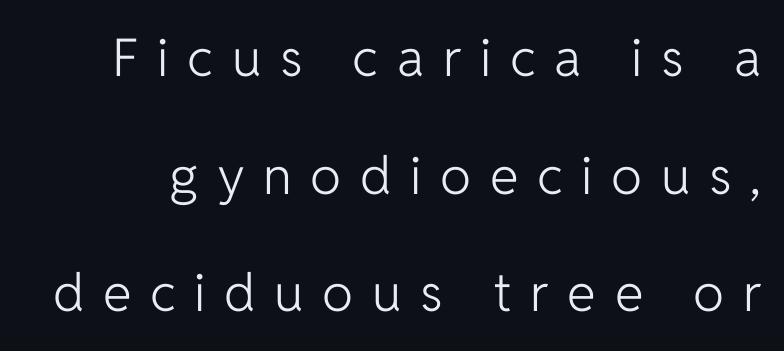
This sample trades compactness for vertical openness between lines. Regarding serifs, this sample does without them. Spacing between characters has been opened up far beyond the box default. This is roman type, the default non-slanted kind. Clear beneath every line of the passage.
